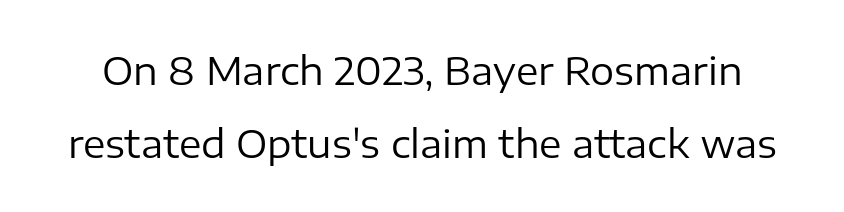
{"serif": "no", "italic": "no", "bold": "no", "weight": "regular", "width": "normal", "stroke_contrast": "low", "x_height": "medium", "monospaced": "no", "underline": "no", "line_spacing": "loose", "line_spacing_ratio": 1.91, "letter_spacing": "normal", "letter_spacing_em": 0.0, "glyph_px": 38}
